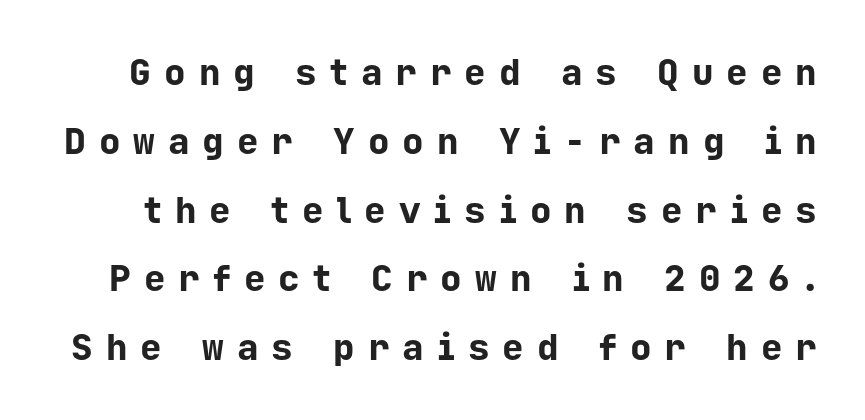
Q: Is the text bold? A: Yes.
Q: Is the text italic (slanted)? A: No, it is upright.
Q: Is the typeface a serif or a sans-serif typeface? A: Sans-serif.
Q: Is the text underlined? A: No.
Q: Is the spacing between letters normal or unusually wide? A: Unusually wide.
Q: Is the spacing between lines tight, normal or loose? A: Loose.
Q: Width (condensed, normal, or wide)? A: Normal.
Q: Stroke contrast? A: Low.
Q: x-height? A: Medium.
Q: Monospaced? A: Yes.
